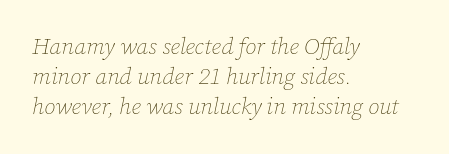
The image shows 23 px text type, italic (leaning right); set left-aligned, normal line spacing (1.3x), normal letter spacing, not underlined.
